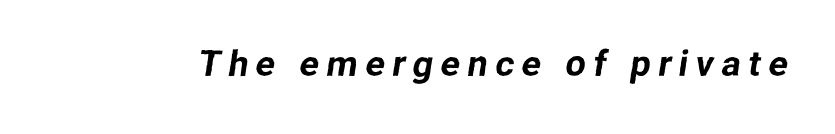
Varying glyph widths throughout — classic text-font behaviour. Between one letter and the next there's a generous, obvious gap. Font category for this specimen: sans-serif. Honestly, there is no underline to notice here at all.
